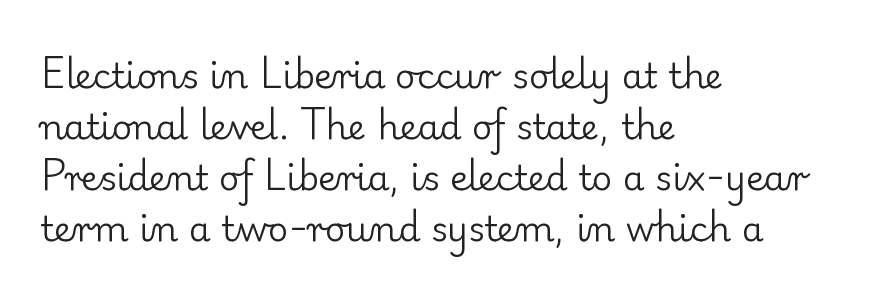
Horizontal alignment here is leftward, the default for most running prose. Italic: no, the glyphs are upright roman. You can tell from the footed stems that serif type was used. Normally led — the rows are evenly, conventionally spaced. Descenders hang freely into open space. Observe the ordinary spacing: letters are neighbours, not strangers.
